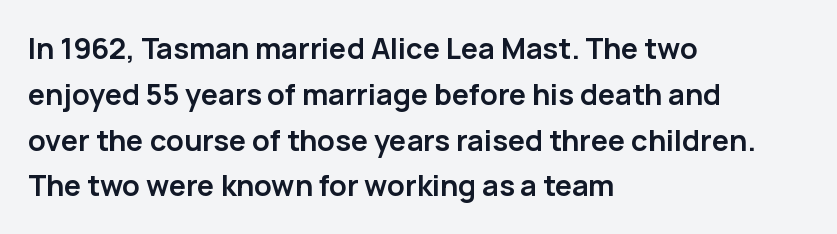
{"serif": "no", "italic": "no", "bold": "yes", "weight": "semibold", "width": "normal", "stroke_contrast": "low", "x_height": "medium", "monospaced": "no", "underline": "no", "align": "left", "line_spacing": "normal", "line_spacing_ratio": 1.58, "letter_spacing": "normal", "letter_spacing_em": 0.0, "glyph_px": 29}
